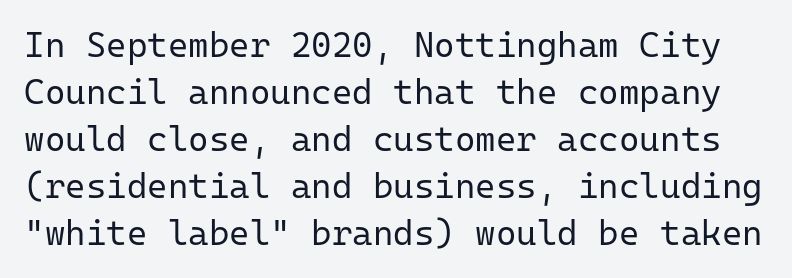
The image shows 35 px regular-weight sans-serif type, upright, monospaced; set normal line spacing (1.34x), normal letter spacing, not underlined; low stroke contrast and a medium x-height.
